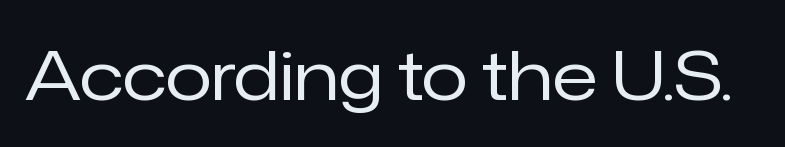
The image shows 68 px regular-weight sans-serif type, upright; set normal letter spacing, not underlined; low stroke contrast and a medium x-height.
